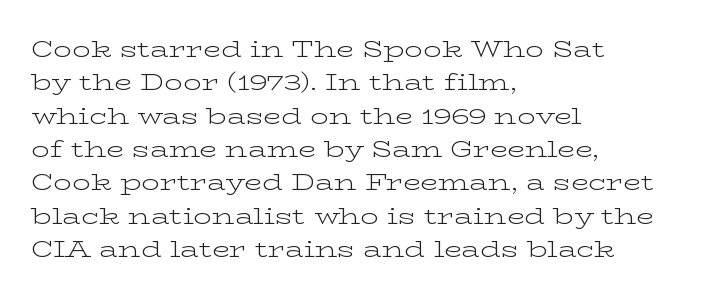
{"italic": "no", "bold": "no", "underline": "no", "align": "left", "line_spacing": "normal", "line_spacing_ratio": 1.45, "letter_spacing": "normal", "letter_spacing_em": 0.0, "glyph_px": 23}
